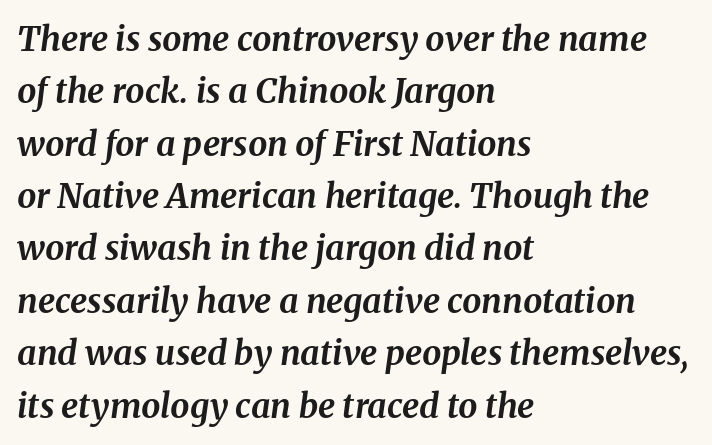
The image shows 34 px bold serif type, italic (leaning right); set left-aligned, normal line spacing (1.54x), normal letter spacing, not underlined; medium stroke contrast and a medium x-height.
